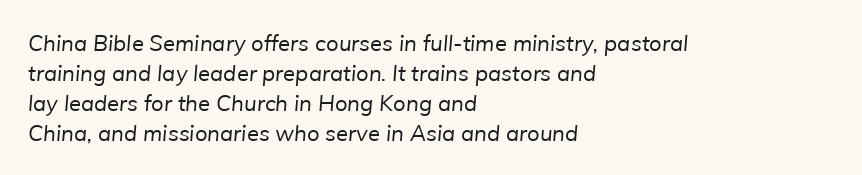
Q: Is the text bold? A: No.
Q: Is the text underlined? A: No.
Q: How is the paragraph aligned? A: Left-aligned.
Q: Is the spacing between letters normal or unusually wide? A: Normal.
Q: Is the spacing between lines tight, normal or loose? A: Normal.
